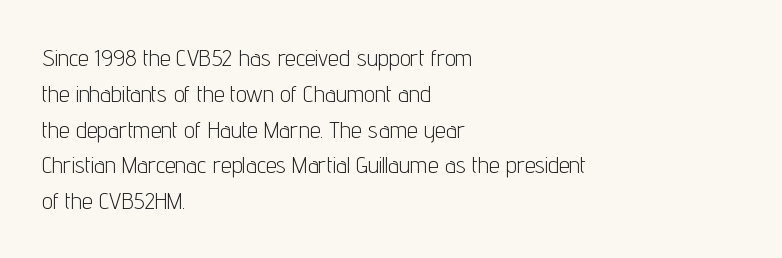
The setting favours the left margin, as ordinary paragraphs usually do. Upright lettering throughout. Letter spacing: default. No chunkiness to these letters — they're not bold.
